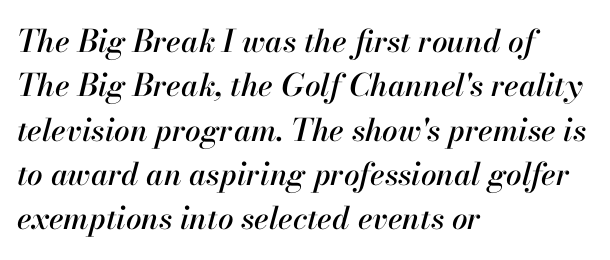
Q: Is the text italic (slanted)? A: Yes, it leans right by about 13 degrees.
Q: Is the text underlined? A: No.
Q: How is the paragraph aligned? A: Left-aligned.
Q: Is the spacing between letters normal or unusually wide? A: Normal.
Q: Is the spacing between lines tight, normal or loose? A: Normal.
Q: Width (condensed, normal, or wide)? A: Normal.
Q: Stroke contrast? A: High.
Q: x-height? A: Small.
Q: Monospaced? A: No.
